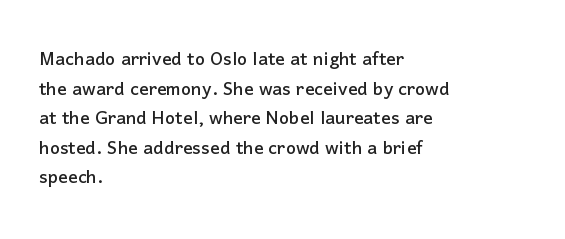
{"italic": "no", "underline": "no", "align": "left", "line_spacing_ratio": 1.23, "letter_spacing": "normal", "letter_spacing_em": 0.0, "glyph_px": 24}
